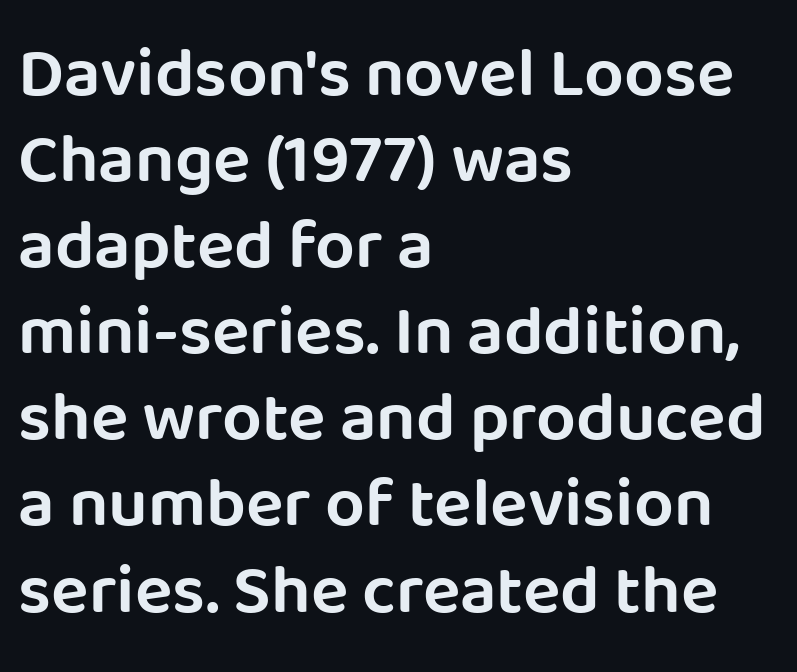
The image shows 70 px sans-serif type, upright; set left-aligned, line spacing 1.23x, normal letter spacing, not underlined; low stroke contrast and a large x-height.
